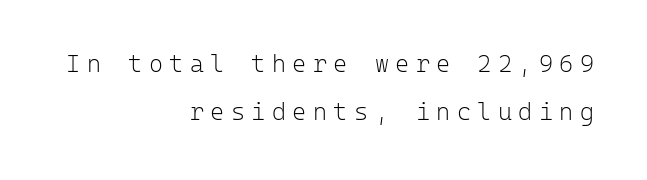
Vertical strokes here are truly vertical. Each new line begins a long way beneath the previous one. Line endings align vertically; line beginnings do not. Letter spacing: wide. The passage shown is not underscored anywhere.
